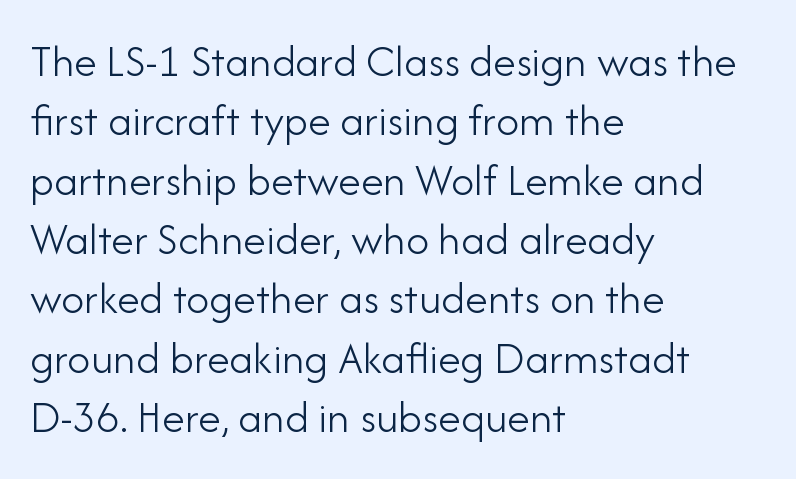
{"serif": "no", "italic": "no", "bold": "no", "weight": "light", "width": "normal", "stroke_contrast": "low", "x_height": "small", "monospaced": "no", "underline": "no", "align": "left", "line_spacing": "normal", "line_spacing_ratio": 1.29, "letter_spacing": "normal", "letter_spacing_em": 0.0, "glyph_px": 46}
